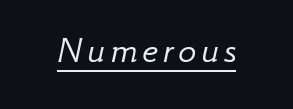
Q: Is the text bold? A: No.
Q: Is the text italic (slanted)? A: Yes, it leans right by about 12 degrees.
Q: Is the text underlined? A: Yes.
Q: Width (condensed, normal, or wide)? A: Normal.
Q: Stroke contrast? A: Low.
Q: x-height? A: Small.
Q: Monospaced? A: No.
